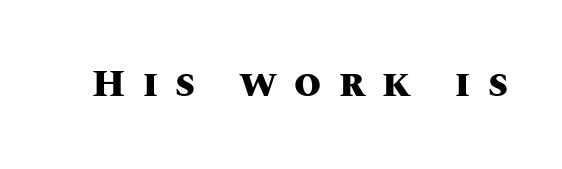
Q: Is the text bold? A: Yes.
Q: Is the text italic (slanted)? A: No, it is upright.
Q: Is the text underlined? A: No.
Q: Is the spacing between letters normal or unusually wide? A: Unusually wide.
Q: Width (condensed, normal, or wide)? A: Normal.
Q: Stroke contrast? A: Medium.
Q: x-height? A: Large.
Q: Monospaced? A: No.
